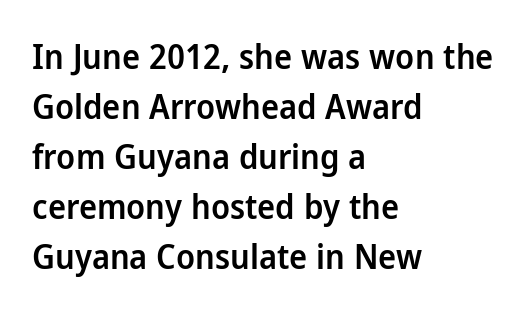
The image shows 34 px semibold sans-serif type, upright; set left-aligned, normal line spacing (1.47x), normal letter spacing, not underlined; low stroke contrast and a medium x-height.
